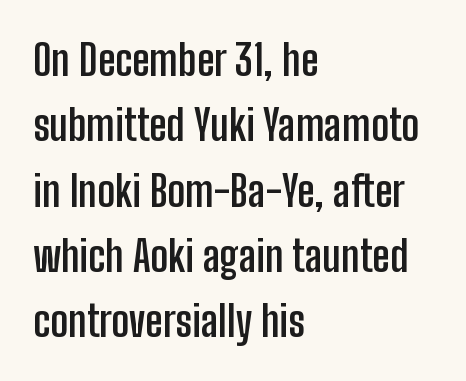
Q: Is the text bold? A: Yes.
Q: Is the text italic (slanted)? A: No, it is upright.
Q: Is the typeface a serif or a sans-serif typeface? A: Sans-serif.
Q: Is the text underlined? A: No.
Q: How is the paragraph aligned? A: Left-aligned.
Q: Is the spacing between letters normal or unusually wide? A: Normal.
Q: Is the spacing between lines tight, normal or loose? A: Normal.
Q: Width (condensed, normal, or wide)? A: Condensed.
Q: Stroke contrast? A: Low.
Q: x-height? A: Medium.
Q: Monospaced? A: No.
